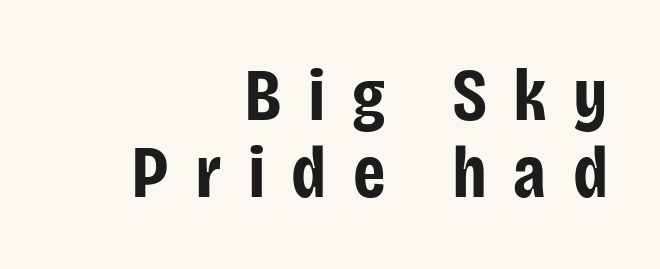
Q: Is the text bold? A: Yes.
Q: Is the text italic (slanted)? A: No, it is upright.
Q: Is the typeface a serif or a sans-serif typeface? A: Sans-serif.
Q: Is the text underlined? A: No.
Q: How is the paragraph aligned? A: Right-aligned.
Q: Is the spacing between letters normal or unusually wide? A: Unusually wide.
Q: Is the spacing between lines tight, normal or loose? A: Tight.
Q: Width (condensed, normal, or wide)? A: Condensed.
Q: Stroke contrast? A: Low.
Q: x-height? A: Large.
Q: Monospaced? A: No.
